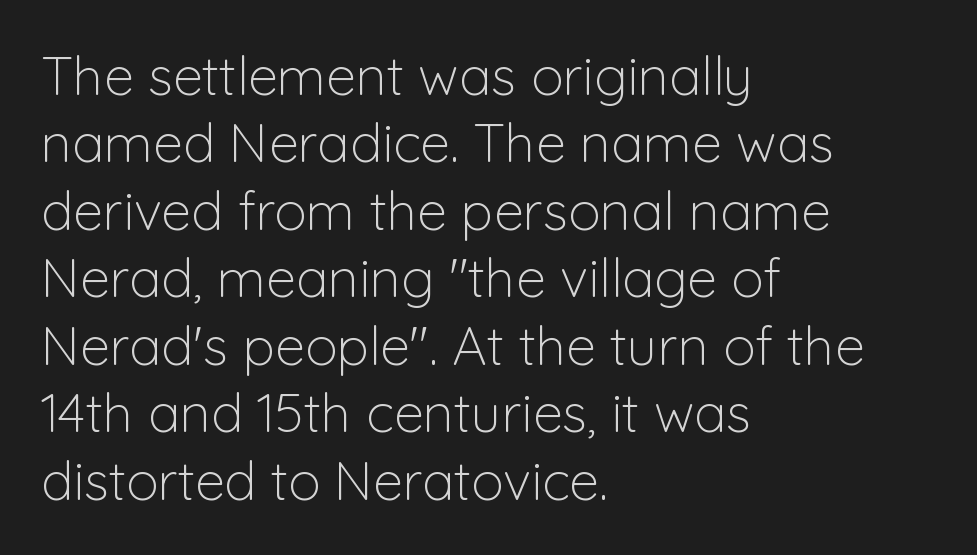
The image shows 54 px light sans-serif type, upright; set left-aligned, normal line spacing (1.25x), normal letter spacing, not underlined; low stroke contrast and a medium x-height.
